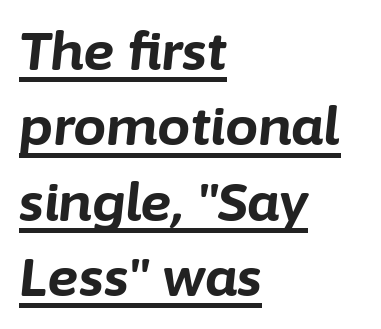
Leading: standard. This rendering features underlined lettering. Italic: yes, the glyphs are oblique. The rendering keeps characters at their native spacing.
